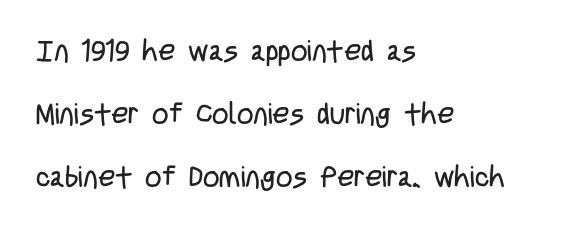
{"serif": "no", "italic": "no", "bold": "no", "weight": "regular", "width": "condensed", "stroke_contrast": "low", "x_height": "large", "monospaced": "no", "underline": "no", "align": "left", "line_spacing": "loose", "line_spacing_ratio": 2.18, "letter_spacing": "normal", "letter_spacing_em": 0.0, "glyph_px": 29}
